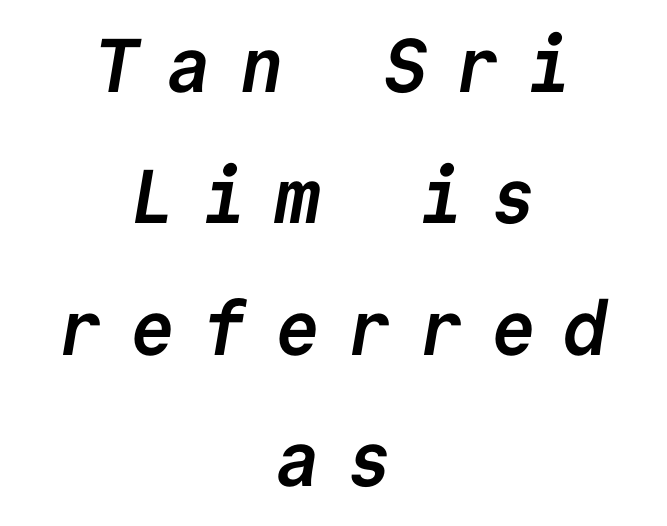
In terms of letterform style, serifs are entirely absent. The strokes are fattened all the way to bold. The rendering positions every line midway between the sides. Descender tails drop into unmarked territory. Here the designer chose a console-style face with uniform glyph widths. Honestly, the letter spacing is so wide it's the main thing you notice.
